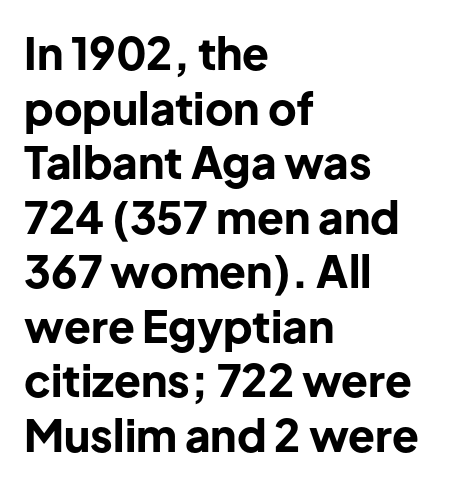
{"serif": "no", "italic": "no", "bold": "yes", "weight": "bold", "width": "normal", "stroke_contrast": "low", "x_height": "medium", "monospaced": "no", "underline": "no", "align": "left", "line_spacing_ratio": 1.24, "letter_spacing": "normal", "letter_spacing_em": 0.0, "glyph_px": 44}
